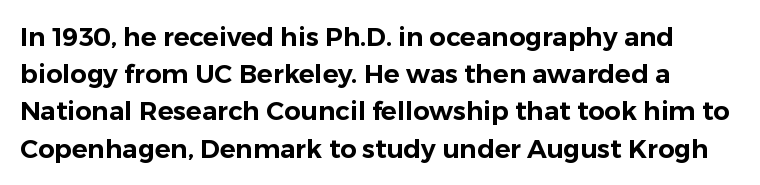
The image shows 26 px text type, upright; set normal line spacing (1.43x), normal letter spacing, not underlined.
